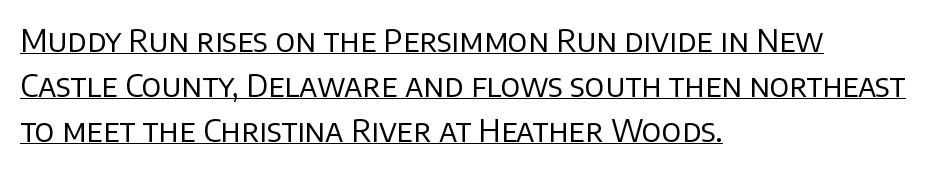
Q: Is the text bold? A: No.
Q: Is the text italic (slanted)? A: No, it is upright.
Q: Is the typeface a serif or a sans-serif typeface? A: Sans-serif.
Q: Is the text underlined? A: Yes.
Q: How is the paragraph aligned? A: Left-aligned.
Q: Is the spacing between letters normal or unusually wide? A: Normal.
Q: Is the spacing between lines tight, normal or loose? A: Normal.
Q: Width (condensed, normal, or wide)? A: Normal.
Q: Stroke contrast? A: Low.
Q: x-height? A: Large.
Q: Monospaced? A: No.
